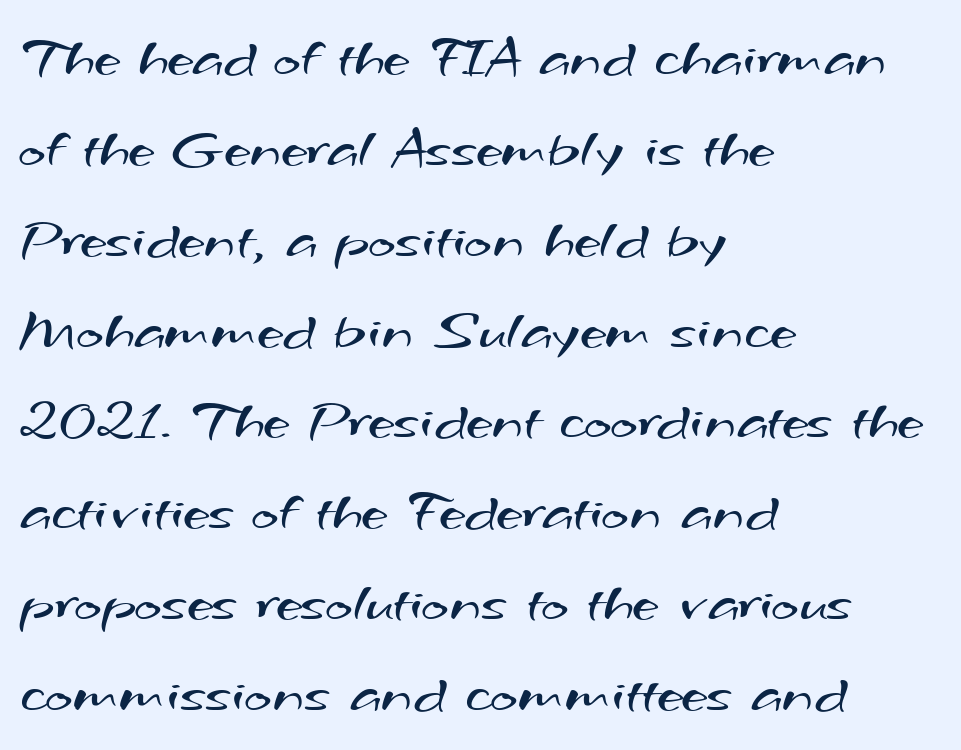
{"serif": "no", "bold": "no", "weight": "regular", "width": "wide", "stroke_contrast": "medium", "x_height": "small", "monospaced": "no", "underline": "no", "align": "left", "line_spacing": "normal", "line_spacing_ratio": 1.54, "letter_spacing": "normal", "letter_spacing_em": 0.0, "glyph_px": 59}
